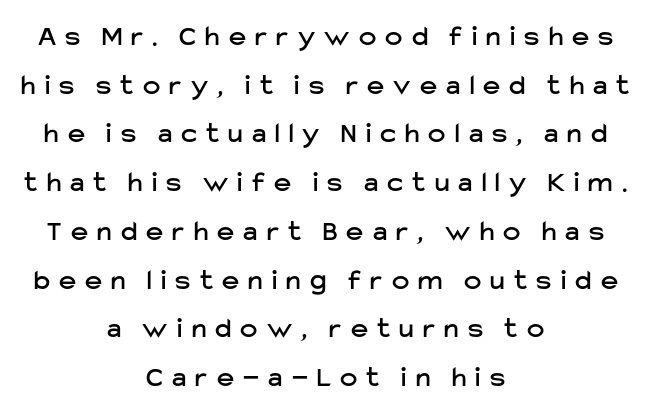
The image shows 29 px sans-serif type, upright; set centered, normal line spacing (1.68x), unusually wide letter spacing (+0.32 em), not underlined; low stroke contrast and a medium x-height.
